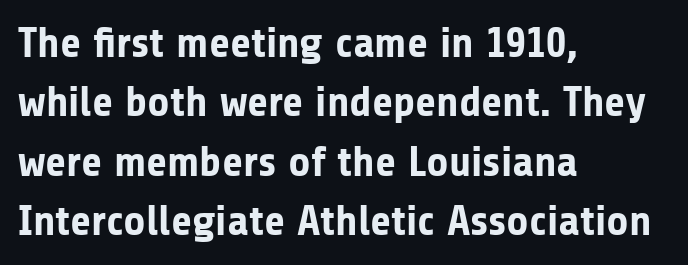
{"serif": "no", "italic": "no", "bold": "yes", "weight": "bold", "width": "normal", "stroke_contrast": "low", "x_height": "medium", "monospaced": "no", "underline": "no", "align": "left", "line_spacing": "normal", "line_spacing_ratio": 1.38, "letter_spacing": "normal", "letter_spacing_em": 0.0, "glyph_px": 43}
